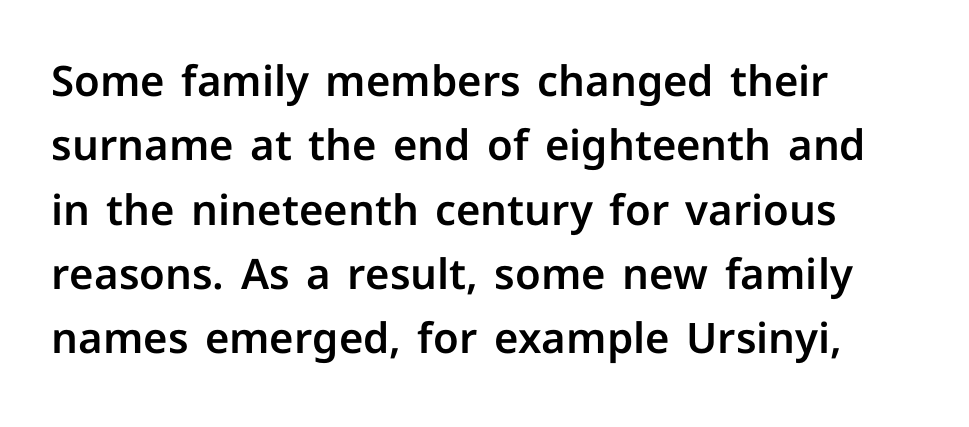
The image shows 42 px sans-serif type, upright; set left-aligned, normal line spacing (1.53x), normal letter spacing, not underlined; low stroke contrast and a medium x-height.
